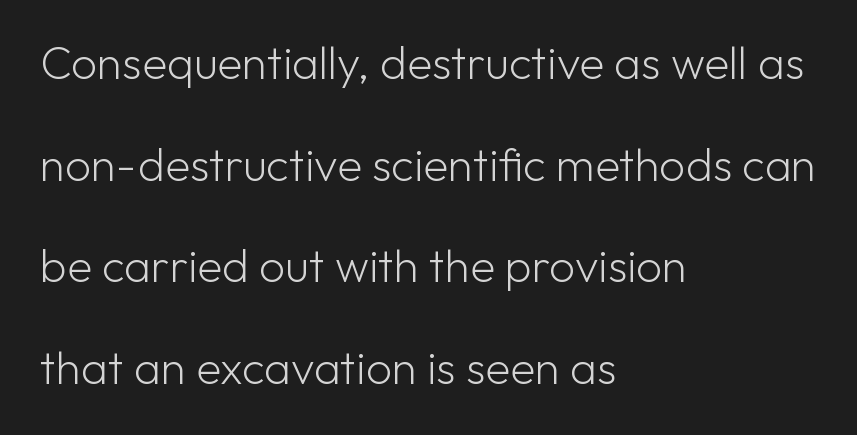
Q: Is the text bold? A: No.
Q: Is the text italic (slanted)? A: No, it is upright.
Q: Is the typeface a serif or a sans-serif typeface? A: Sans-serif.
Q: Is the text underlined? A: No.
Q: How is the paragraph aligned? A: Left-aligned.
Q: Is the spacing between letters normal or unusually wide? A: Normal.
Q: Is the spacing between lines tight, normal or loose? A: Loose.
Q: Width (condensed, normal, or wide)? A: Normal.
Q: Stroke contrast? A: Low.
Q: x-height? A: Medium.
Q: Monospaced? A: No.
